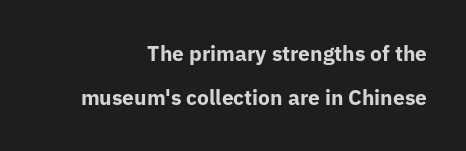
Q: Is the text bold? A: Yes.
Q: Is the text italic (slanted)? A: No, it is upright.
Q: Is the text underlined? A: No.
Q: How is the paragraph aligned? A: Right-aligned.
Q: Is the spacing between letters normal or unusually wide? A: Normal.
Q: Is the spacing between lines tight, normal or loose? A: Loose.
